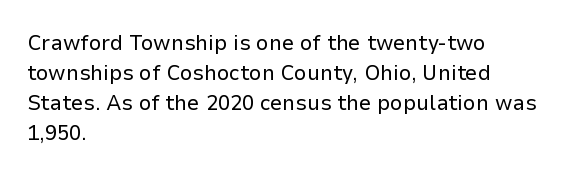
The image shows 22 px text type, upright; set left-aligned, normal line spacing (1.36x), normal letter spacing, not underlined.
